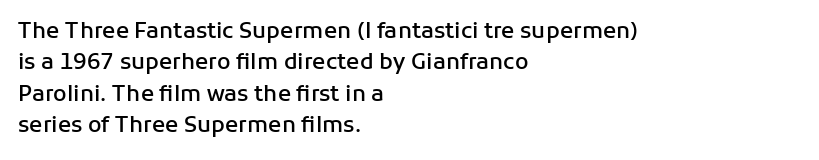
Successive baselines arrive at the customary interval. Horizontally, the lines are justified to the leading edge only. Short note: letters normally spaced. Emphasis by weight is partial: semibold. The gap between lines stays unmarked. Ordinary non-slanted type is in use.
